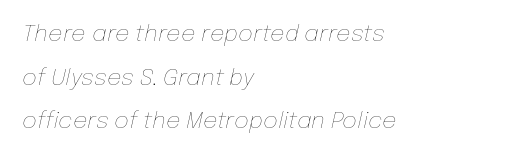
Vertically, the passage feels expansive, rows floating well apart. Quick note: italic. The passage shown is not underscored anywhere. Glyph-to-glyph distance matches everyday printed text. The compositor pushed each line to the left boundary. Each stroke keeps to a modest, everyday thickness or less.
